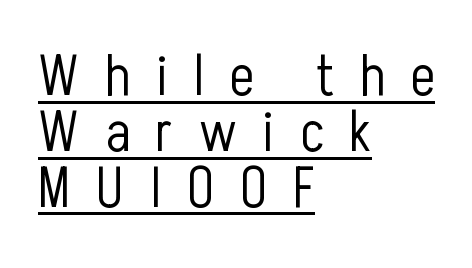
{"serif": "no", "italic": "no", "bold": "no", "weight": "light", "width": "condensed", "stroke_contrast": "low", "x_height": "medium", "monospaced": "no", "underline": "yes", "align": "left", "line_spacing": "tight", "line_spacing_ratio": 0.98, "letter_spacing": "wide", "letter_spacing_em": 0.45, "glyph_px": 57}
